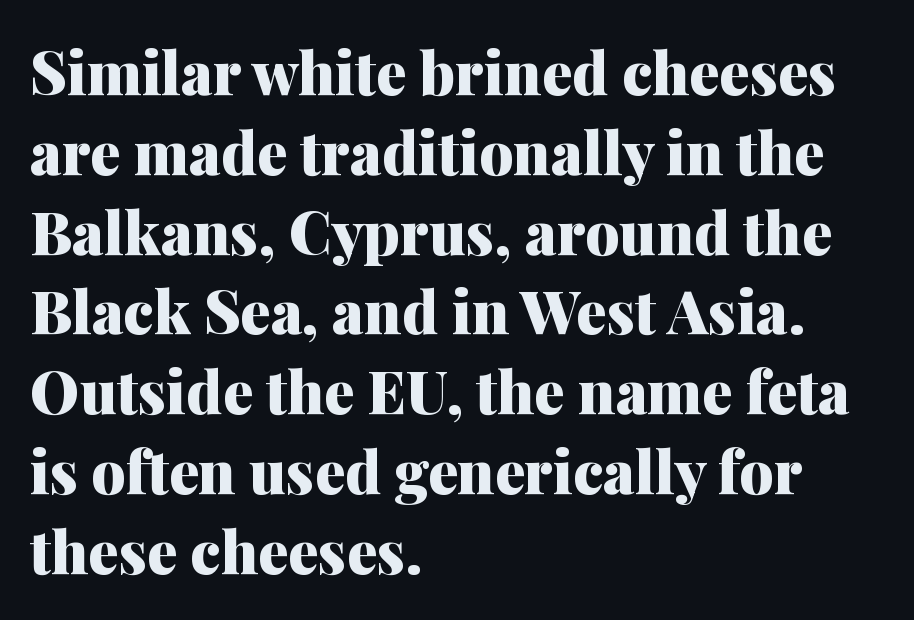
Q: Is the text bold? A: Yes.
Q: Is the text italic (slanted)? A: No, it is upright.
Q: Is the typeface a serif or a sans-serif typeface? A: Serif.
Q: Is the text underlined? A: No.
Q: How is the paragraph aligned? A: Left-aligned.
Q: Is the spacing between letters normal or unusually wide? A: Normal.
Q: Is the spacing between lines tight, normal or loose? A: Normal.
Q: Width (condensed, normal, or wide)? A: Normal.
Q: Stroke contrast? A: Medium.
Q: x-height? A: Medium.
Q: Monospaced? A: No.
